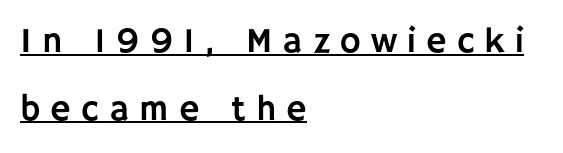
Q: Is the text italic (slanted)? A: No, it is upright.
Q: Is the typeface a serif or a sans-serif typeface? A: Sans-serif.
Q: Is the text underlined? A: Yes.
Q: How is the paragraph aligned? A: Left-aligned.
Q: Is the spacing between letters normal or unusually wide? A: Unusually wide.
Q: Is the spacing between lines tight, normal or loose? A: Loose.
Q: Width (condensed, normal, or wide)? A: Normal.
Q: Stroke contrast? A: Low.
Q: x-height? A: Large.
Q: Monospaced? A: No.
